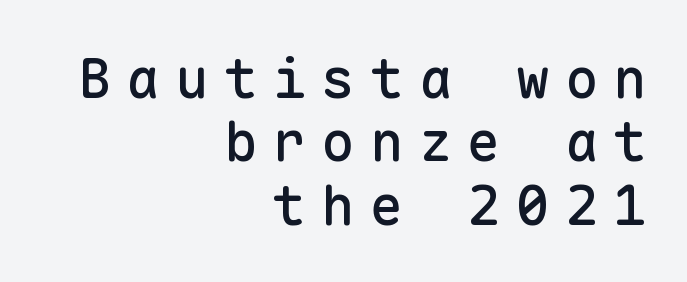
Do the characters align in a grid? Yes, the font is monospaced. Any mark beneath the type? The region is blank. The glyphs in this specimen are sans serif. If you drew a ruler down the right edge, every line would touch it. Reading down the column, the eye jumps only a short way to each next line.
